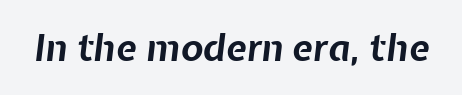
Q: Is the text bold? A: Yes.
Q: Is the text italic (slanted)? A: Yes, it leans right by about 7 degrees.
Q: Is the text underlined? A: No.
Q: Is the spacing between letters normal or unusually wide? A: Normal.
Q: Width (condensed, normal, or wide)? A: Normal.
Q: Stroke contrast? A: Low.
Q: x-height? A: Medium.
Q: Monospaced? A: No.
